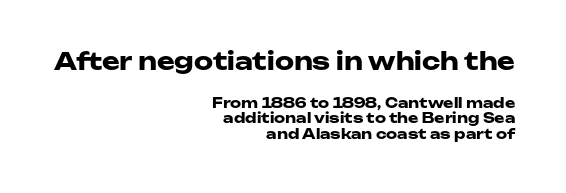
The image shows 24 px bold type, upright; set right-aligned, tight line spacing (1.11x), normal letter spacing, not underlined; the first (top) block is 1.71x larger.
